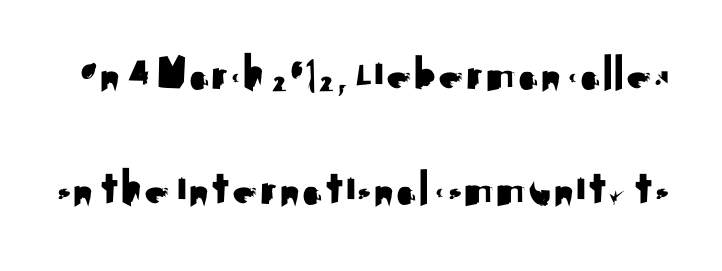
The image shows 51 px sans-serif type, upright; set loose line spacing (2.25x), normal letter spacing, not underlined; medium stroke contrast and a small x-height.
